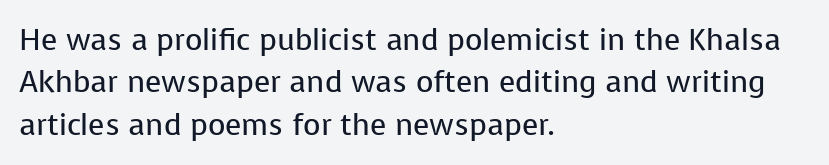
This rendering features lettering with no underline. Each letter keeps its own natural width here, so spacing adapts to shape. This block has exactly the height ordinary leading produces. Unlike a traditional serif, this face leaves its strokes unadorned.
